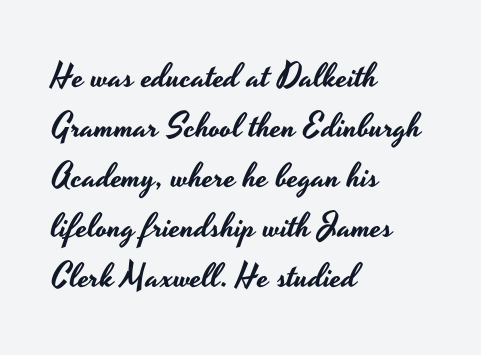
The image shows 34 px wide sans-serif type; set left-aligned, normal line spacing (1.47x), normal letter spacing, not underlined; low stroke contrast and a small x-height.
